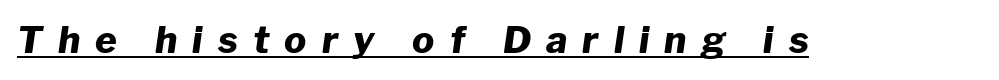
Q: Is the text bold? A: Yes.
Q: Is the text italic (slanted)? A: Yes, it leans right by about 8 degrees.
Q: Is the text underlined? A: Yes.
Q: Is the spacing between letters normal or unusually wide? A: Unusually wide.
Q: Width (condensed, normal, or wide)? A: Normal.
Q: Stroke contrast? A: Low.
Q: x-height? A: Medium.
Q: Monospaced? A: No.
